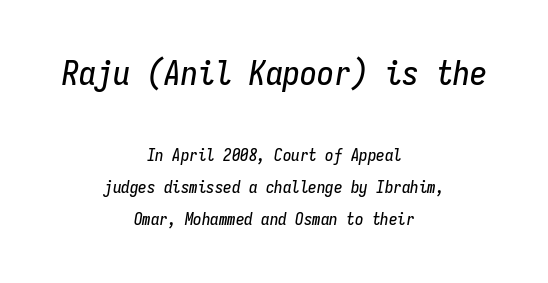
The image shows 34 px condensed type, italic (leaning right), monospaced; set centered, loose line spacing (1.9x), normal letter spacing, not underlined; the first (top) block is 2.0x larger; low stroke contrast and a medium x-height.
